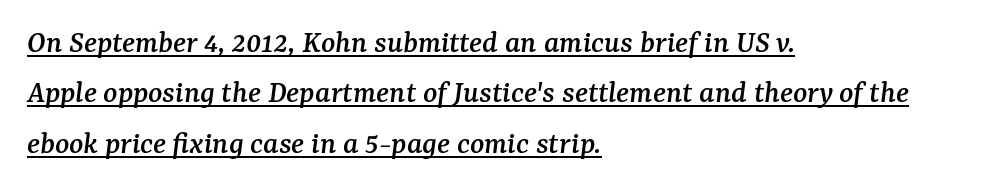
The image shows 33 px serif type, italic (leaning right); set left-aligned, normal line spacing (1.53x), normal letter spacing, underlined; medium stroke contrast and a medium x-height.
